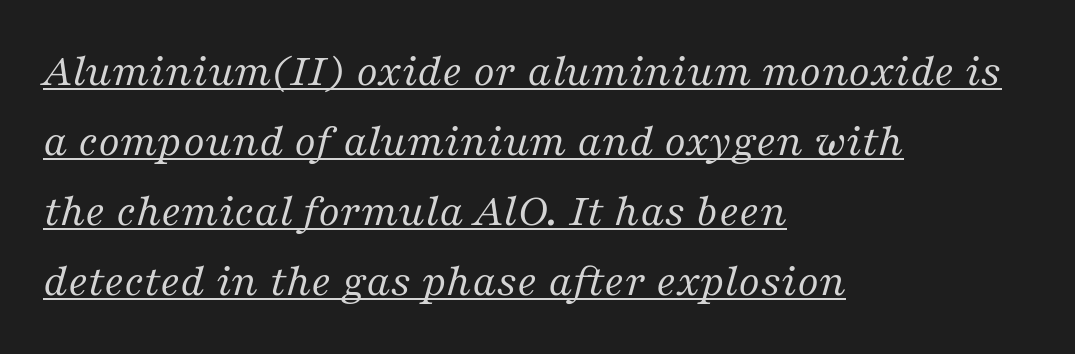
Q: Is the text bold? A: No.
Q: Is the text italic (slanted)? A: Yes, it leans right by about 16 degrees.
Q: Is the typeface a serif or a sans-serif typeface? A: Serif.
Q: Is the text underlined? A: Yes.
Q: How is the paragraph aligned? A: Left-aligned.
Q: Is the spacing between letters normal or unusually wide? A: Normal.
Q: Is the spacing between lines tight, normal or loose? A: Normal.
Q: Width (condensed, normal, or wide)? A: Normal.
Q: Stroke contrast? A: Medium.
Q: x-height? A: Medium.
Q: Monospaced? A: No.
